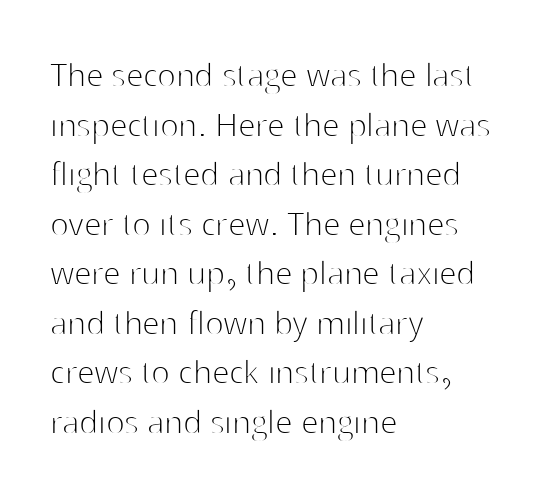
Q: Is the text bold? A: No.
Q: Is the text italic (slanted)? A: No, it is upright.
Q: Is the typeface a serif or a sans-serif typeface? A: Sans-serif.
Q: Is the text underlined? A: No.
Q: How is the paragraph aligned? A: Left-aligned.
Q: Is the spacing between letters normal or unusually wide? A: Normal.
Q: Is the spacing between lines tight, normal or loose? A: Normal.
Q: Width (condensed, normal, or wide)? A: Normal.
Q: Stroke contrast? A: High.
Q: x-height? A: Medium.
Q: Monospaced? A: No.
